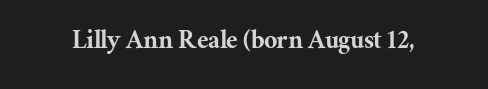
{"serif": "yes", "italic": "no", "width": "normal", "stroke_contrast": "medium", "x_height": "medium", "monospaced": "no", "underline": "no", "letter_spacing": "normal", "letter_spacing_em": 0.0, "glyph_px": 29}
